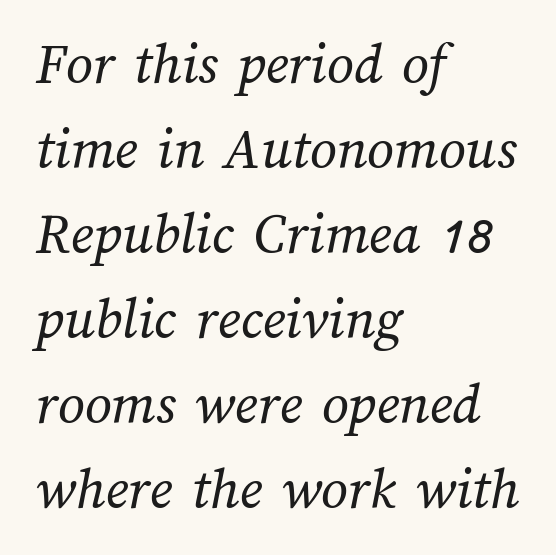
Q: Is the text bold? A: No.
Q: Is the text underlined? A: No.
Q: How is the paragraph aligned? A: Left-aligned.
Q: Is the spacing between letters normal or unusually wide? A: Normal.
Q: Is the spacing between lines tight, normal or loose? A: Normal.
Q: Width (condensed, normal, or wide)? A: Normal.
Q: Stroke contrast? A: Medium.
Q: x-height? A: Medium.
Q: Monospaced? A: No.
